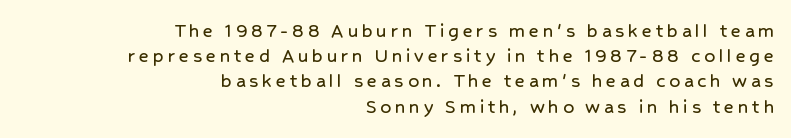
Q: Is the text italic (slanted)? A: No, it is upright.
Q: Is the text underlined? A: No.
Q: How is the paragraph aligned? A: Right-aligned.
